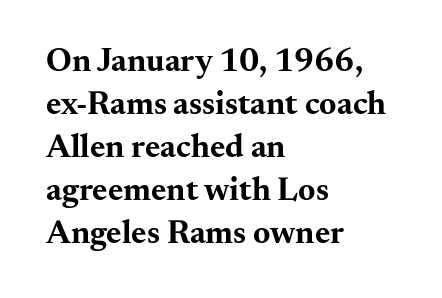
Q: Is the text bold? A: Yes.
Q: Is the text italic (slanted)? A: No, it is upright.
Q: Is the typeface a serif or a sans-serif typeface? A: Serif.
Q: Is the text underlined? A: No.
Q: How is the paragraph aligned? A: Left-aligned.
Q: Is the spacing between letters normal or unusually wide? A: Normal.
Q: Is the spacing between lines tight, normal or loose? A: Normal.
Q: Width (condensed, normal, or wide)? A: Wide.
Q: Stroke contrast? A: Medium.
Q: x-height? A: Small.
Q: Monospaced? A: No.
